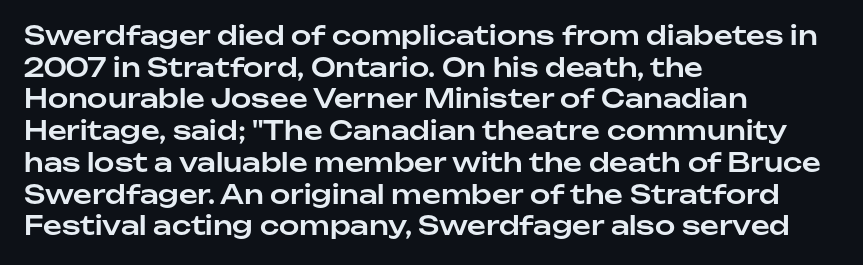
The image shows 26 px text type, upright; set left-aligned, line spacing 1.22x, normal letter spacing, not underlined.
